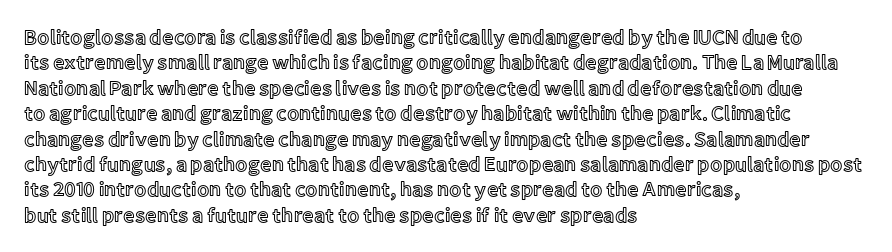
{"italic": "no", "underline": "no", "align": "left", "line_spacing": "normal", "line_spacing_ratio": 1.27, "letter_spacing": "normal", "letter_spacing_em": 0.0, "glyph_px": 20}
